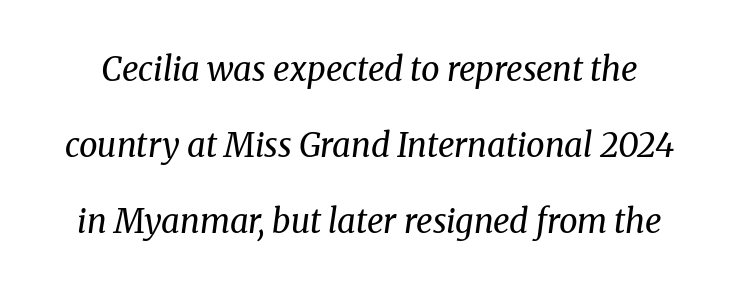
{"serif": "yes", "italic": "yes", "lean": "right", "slant_degrees": 8, "bold": "no", "weight": "regular", "width": "normal", "stroke_contrast": "medium", "x_height": "medium", "monospaced": "no", "underline": "no", "line_spacing": "loose", "line_spacing_ratio": 2.31, "letter_spacing": "normal", "letter_spacing_em": 0.0, "glyph_px": 33}
